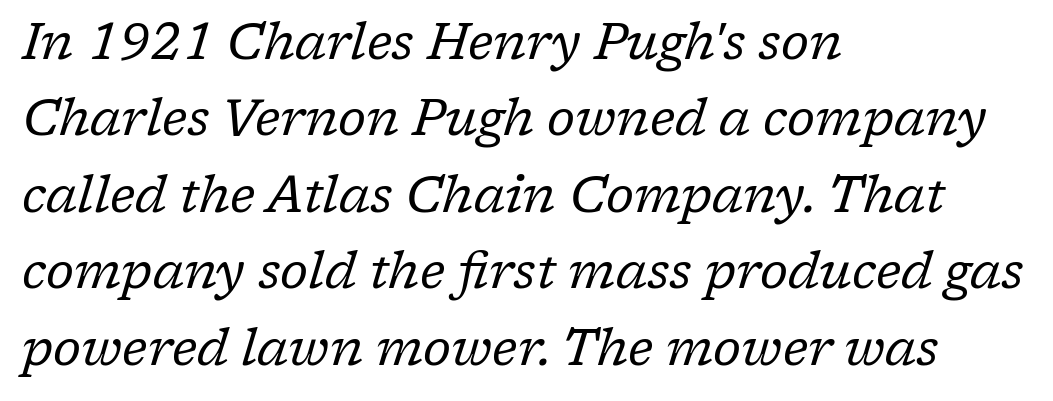
{"serif": "yes", "italic": "yes", "lean": "right", "slant_degrees": 17, "bold": "no", "weight": "regular", "width": "normal", "stroke_contrast": "low", "x_height": "medium", "monospaced": "no", "underline": "no", "align": "left", "line_spacing": "normal", "line_spacing_ratio": 1.53, "letter_spacing": "normal", "letter_spacing_em": 0.0, "glyph_px": 50}
